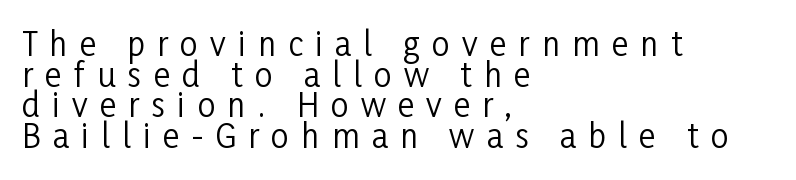
{"serif": "no", "italic": "no", "bold": "no", "weight": "regular", "width": "condensed", "stroke_contrast": "low", "x_height": "medium", "monospaced": "no", "underline": "no", "align": "left", "line_spacing": "tight", "line_spacing_ratio": 0.96, "letter_spacing": "wide", "letter_spacing_em": 0.38, "glyph_px": 32}
